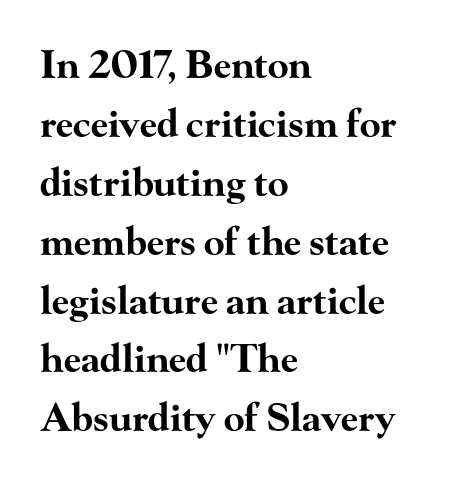
The glyphs are unaccompanied by any horizontal stroke below them. What stands out about the letter spacing? Nothing — it is the standard amount. The axis of the letterforms is exactly vertical. These lines carry a lot of weight — the face is fully bold. I'd call this a serif setting — the letters wear small feet. Does the leading feel generous? No, just average.
